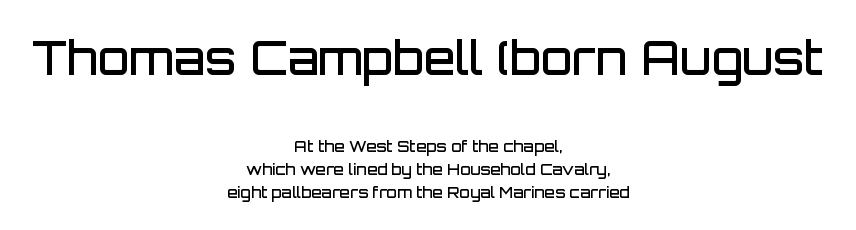
Q: Is the text bold? A: Semi-bold.
Q: Is the text italic (slanted)? A: No, it is upright.
Q: Is the typeface a serif or a sans-serif typeface? A: Sans-serif.
Q: Is the text underlined? A: No.
Q: How is the paragraph aligned? A: Centered.
Q: Is the spacing between letters normal or unusually wide? A: Normal.
Q: Is the spacing between lines tight, normal or loose? A: Normal.
Q: Which block of text is set in a larger size, the first (top) or the second (bottom)? A: The first (top) one.
Q: Width (condensed, normal, or wide)? A: Normal.
Q: Stroke contrast? A: Low.
Q: x-height? A: Large.
Q: Monospaced? A: No.
